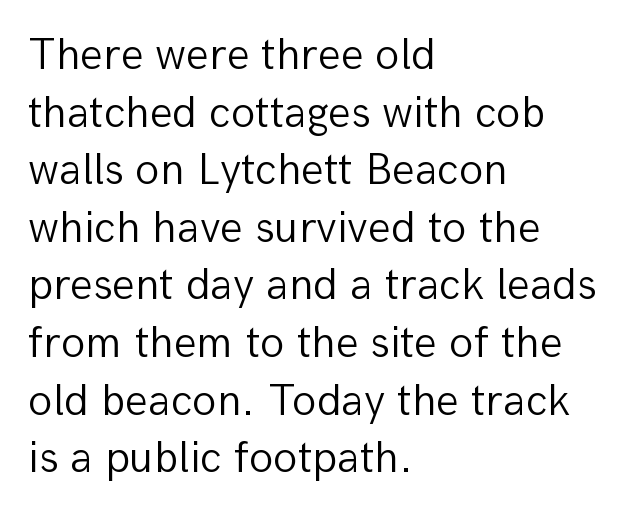
The image shows 45 px light sans-serif type, upright; set left-aligned, normal line spacing (1.28x), normal letter spacing, not underlined; low stroke contrast and a medium x-height.
